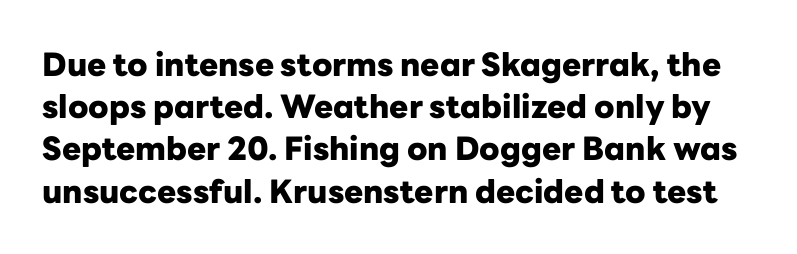
The image shows 32 px heavy sans-serif type, upright; set normal line spacing (1.32x), normal letter spacing, not underlined; low stroke contrast and a medium x-height.
